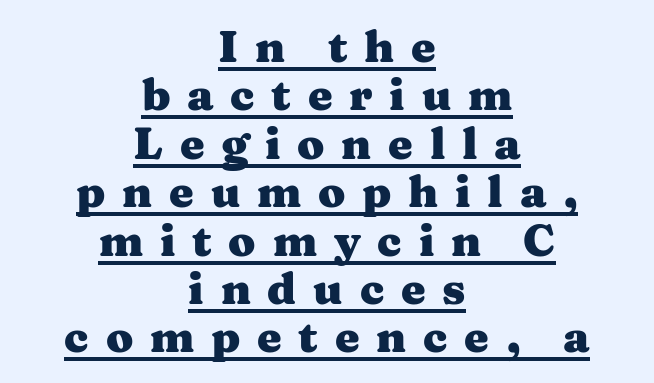
The image shows 44 px heavy, wide serif type, upright; set centered, tight line spacing (1.1x), unusually wide letter spacing (+0.38 em), underlined; medium stroke contrast and a medium x-height.
